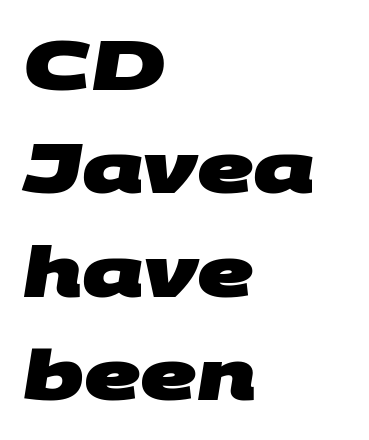
Heavy, bold letterforms. This block has exactly the height ordinary leading produces. You can tell from the bare stems that sans-serif type was used. Standard letterfit; no display-style spreading of the glyphs.
